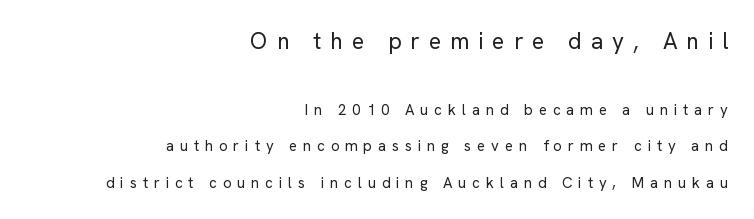
The image shows 23 px text type, upright; set right-aligned, loose line spacing (2.42x), unusually wide letter spacing (+0.39 em), not underlined; the first (top) block is 1.53x larger.
